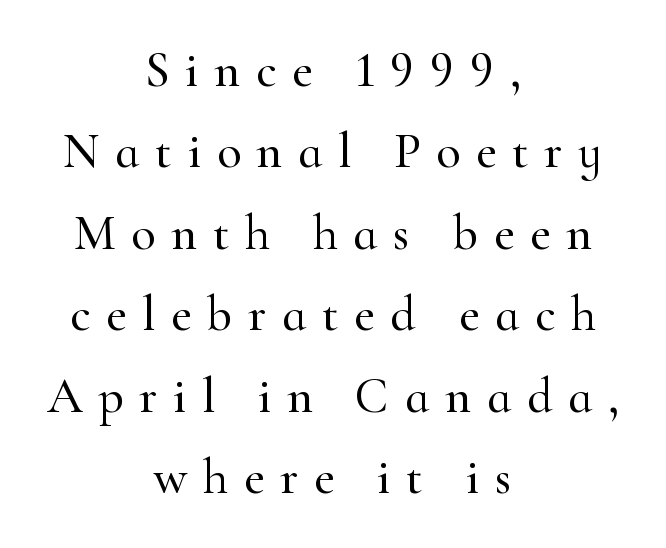
Tracking here is generous; glyphs stand well apart from one another. Italic? Not at all — the glyphs are vertical. Yep, those are serifs on the letters. Does the leading feel generous? No, just average.
